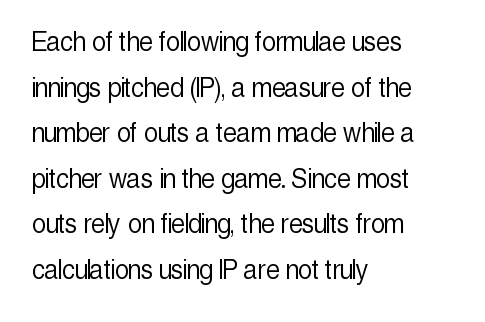
{"serif": "no", "italic": "no", "bold": "no", "weight": "light", "width": "condensed", "x_height": "medium", "monospaced": "no", "underline": "no", "align": "left", "line_spacing": "normal", "line_spacing_ratio": 1.47, "letter_spacing": "normal", "letter_spacing_em": 0.0, "glyph_px": 31}
